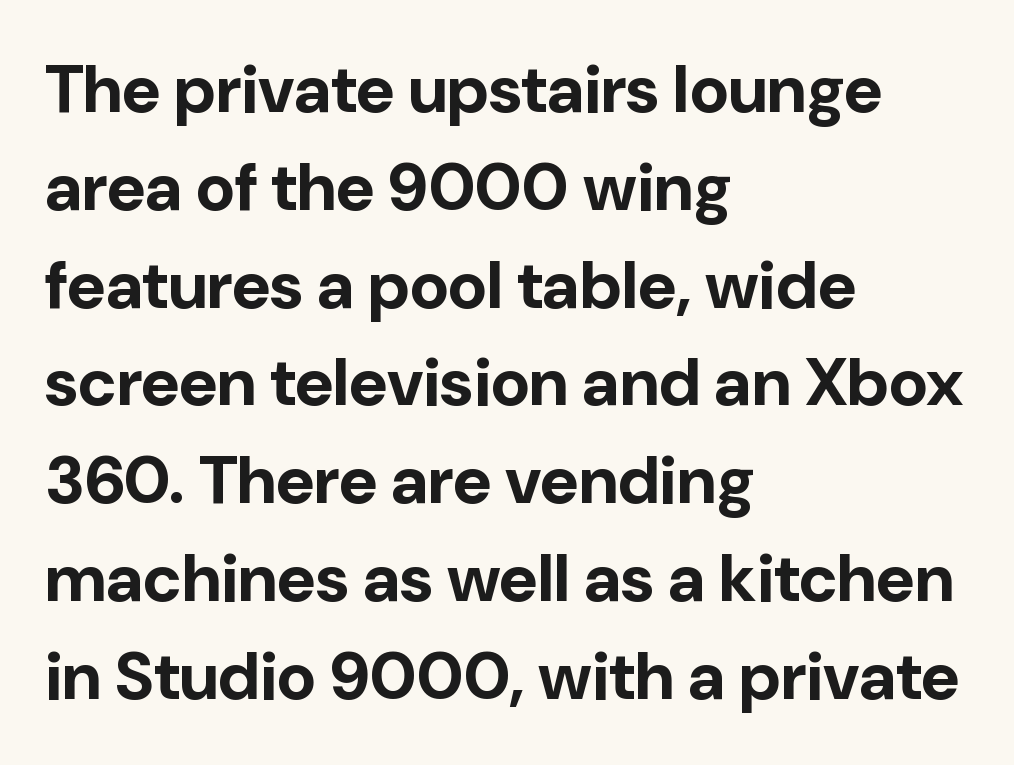
Q: Is the text bold? A: Yes.
Q: Is the text italic (slanted)? A: No, it is upright.
Q: Is the typeface a serif or a sans-serif typeface? A: Sans-serif.
Q: Is the text underlined? A: No.
Q: How is the paragraph aligned? A: Left-aligned.
Q: Is the spacing between letters normal or unusually wide? A: Normal.
Q: Is the spacing between lines tight, normal or loose? A: Normal.
Q: Width (condensed, normal, or wide)? A: Normal.
Q: Stroke contrast? A: Low.
Q: x-height? A: Medium.
Q: Monospaced? A: No.
